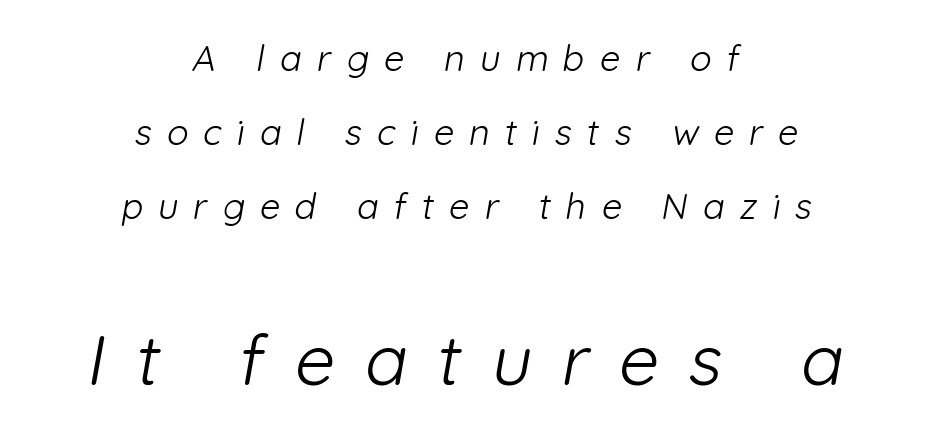
Loose tracking; the words dissolve into strings of separated letters. A typesetter would call this proportional, since set widths differ per character. The strokes carry an ordinary text weight at most. Descenders hang freely into open space. You can tell from the bare stems that sans-serif type was used. The more generous point size was reserved for the lower chunk.
